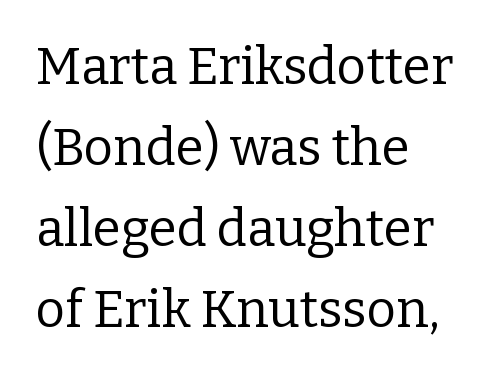
Leading matches the norm, producing a regular column. Are there feet on the stems? There are — it's a serif. The setting favours the left margin, as ordinary paragraphs usually do. Words appear dense and cohesive because spacing is normal. Nope, not italic — everything's standing straight. This reads as an unemphasized weight, regular at the heaviest.
